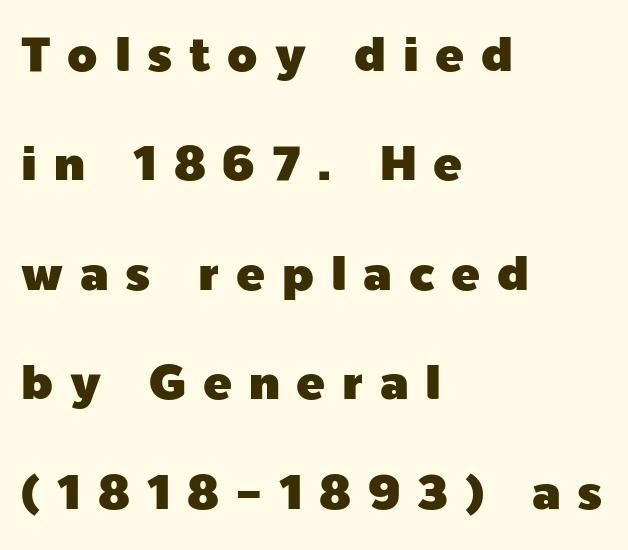
The image shows 48 px sans-serif type, upright; set left-aligned, loose line spacing (2.28x), unusually wide letter spacing (+0.35 em), not underlined; a medium x-height.
